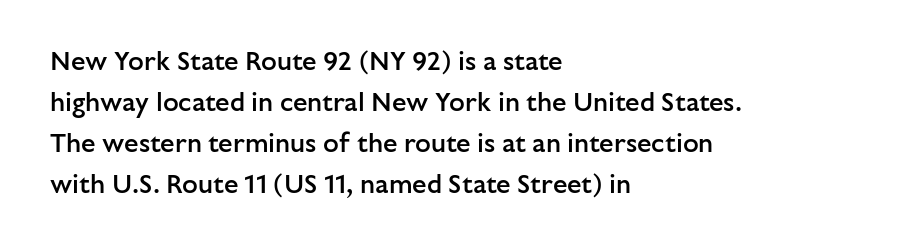
Bold? Not quite — semibold, heavier than regular but stopping short. In CSS terms this would be text-align: left. Does extra space separate the letters? No, they use regular spacing. How would I describe the line gaps? Plain and ordinary. Unlike italic type, these characters show no tilt at all. Honestly, there is no underline to notice here at all.
